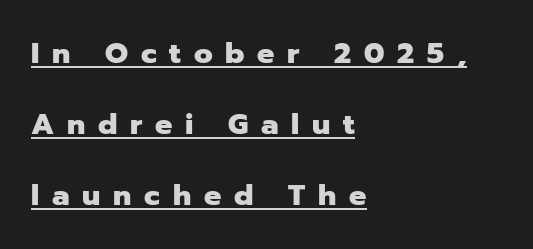
Q: Is the text bold? A: Yes.
Q: Is the text italic (slanted)? A: No, it is upright.
Q: Is the typeface a serif or a sans-serif typeface? A: Sans-serif.
Q: Is the text underlined? A: Yes.
Q: How is the paragraph aligned? A: Left-aligned.
Q: Is the spacing between letters normal or unusually wide? A: Unusually wide.
Q: Is the spacing between lines tight, normal or loose? A: Loose.
Q: Width (condensed, normal, or wide)? A: Normal.
Q: Stroke contrast? A: Low.
Q: x-height? A: Medium.
Q: Monospaced? A: No.
